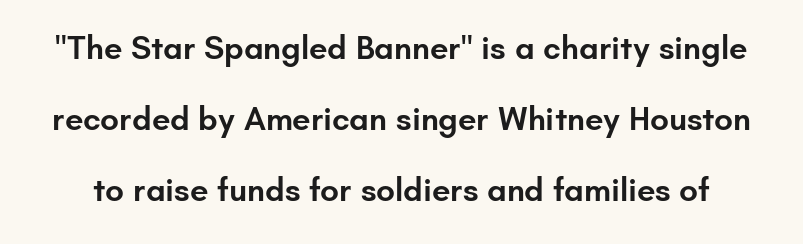
The image shows 33 px semibold sans-serif type, upright; set loose line spacing (2.15x), normal letter spacing, not underlined; low stroke contrast and a small x-height.
